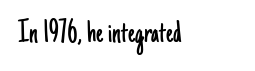
No feet cap the strokes, marking this as sans-serif type. Descender tails drop into unmarked territory. Reading down the block, your eye returns to a fixed left position each line. Italic: no, the glyphs are upright roman. How are the letters spaced? Ordinarily, with no added tracking. You could not count columns in this text — the font is proportionally spaced.
